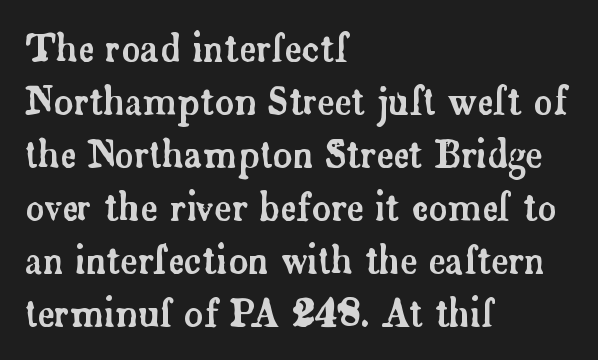
Q: Is the text italic (slanted)? A: No, it is upright.
Q: Is the typeface a serif or a sans-serif typeface? A: Serif.
Q: Is the text underlined? A: No.
Q: How is the paragraph aligned? A: Left-aligned.
Q: Is the spacing between letters normal or unusually wide? A: Normal.
Q: Is the spacing between lines tight, normal or loose? A: Normal.
Q: Width (condensed, normal, or wide)? A: Normal.
Q: Stroke contrast? A: Low.
Q: x-height? A: Small.
Q: Monospaced? A: No.
